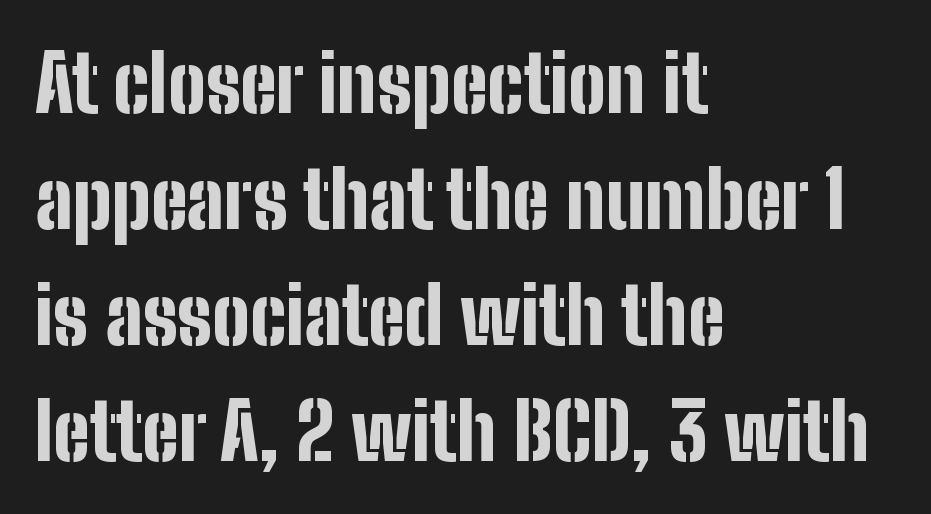
Honestly, there is no underline to notice here at all. Typographically, this falls in the sans-serif category. Note the varied advance widths — an 'i' is clearly narrower than an 'm'. Every character sits straight up, as roman type does. The lines are quadded left. Baseline-to-baseline distance is the conventional proportion of letter height.
